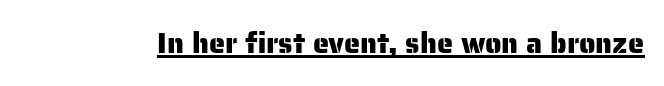
{"serif": "no", "italic": "no", "width": "normal", "stroke_contrast": "low", "x_height": "medium", "monospaced": "no", "underline": "yes", "letter_spacing": "normal", "letter_spacing_em": 0.0, "glyph_px": 29}
